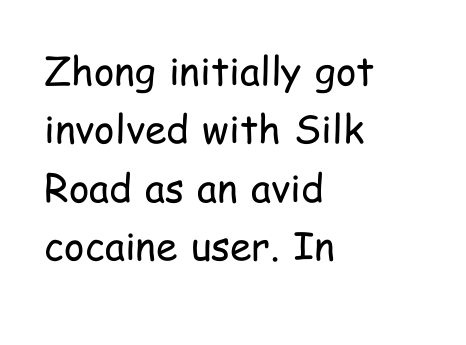
The image shows 39 px regular-weight, condensed sans-serif type, upright; set left-aligned, normal line spacing (1.5x), normal letter spacing, not underlined; low stroke contrast and a medium x-height.
